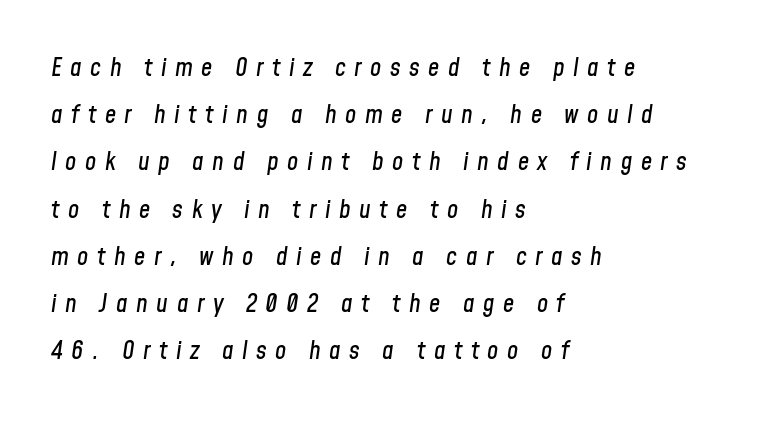
{"italic": "yes", "lean": "right", "slant_degrees": 8, "underline": "no", "align": "left", "line_spacing_ratio": 1.89, "letter_spacing": "wide", "letter_spacing_em": 0.34, "glyph_px": 25}
